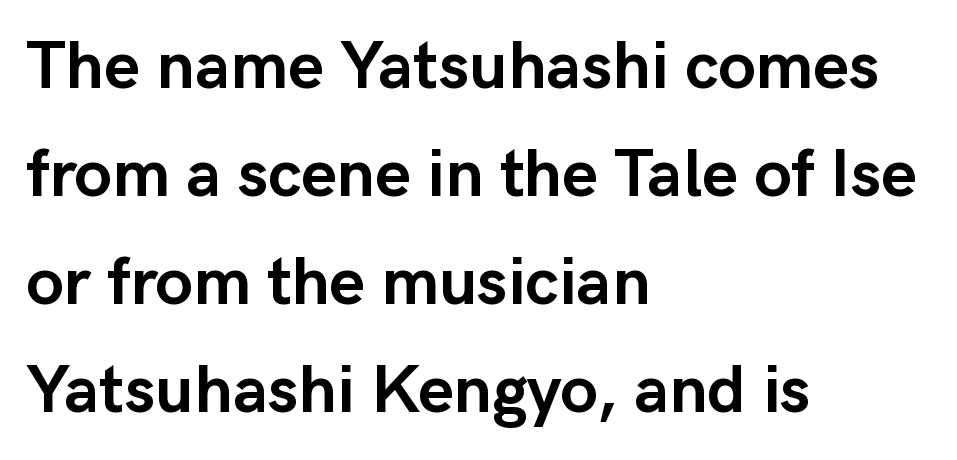
The image shows 68 px semibold sans-serif type, upright; set left-aligned, normal line spacing (1.59x), normal letter spacing, not underlined; low stroke contrast and a medium x-height.
